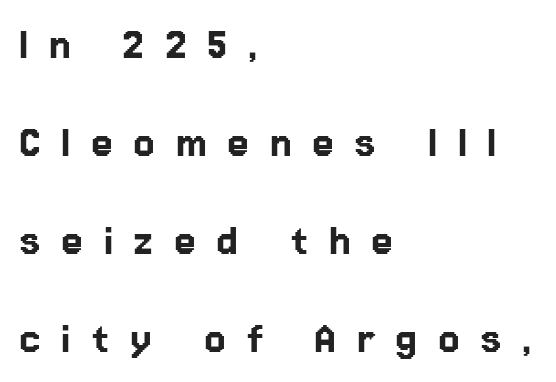
{"serif": "no", "italic": "no", "width": "normal", "stroke_contrast": "low", "x_height": "medium", "monospaced": "no", "underline": "no", "align": "left", "line_spacing": "loose", "line_spacing_ratio": 2.0, "letter_spacing": "wide", "letter_spacing_em": 0.42, "glyph_px": 49}
